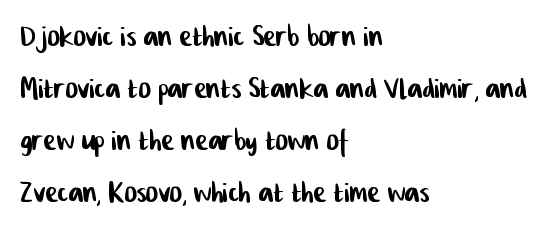
Varying glyph widths throughout — classic text-font behaviour. A typesetter would call this leading conventional body-copy spacing. These lines keep a tight, regular rhythm from letter to letter. The baseline area is clear.
